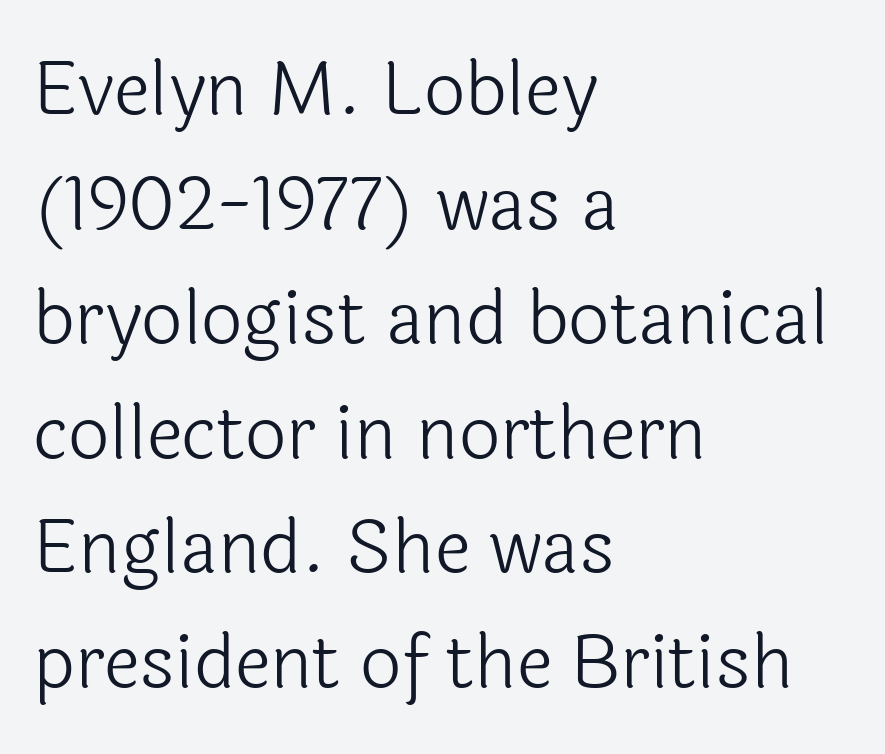
Q: Is the text bold? A: No.
Q: Is the text italic (slanted)? A: No, it is upright.
Q: Is the typeface a serif or a sans-serif typeface? A: Sans-serif.
Q: Is the text underlined? A: No.
Q: How is the paragraph aligned? A: Left-aligned.
Q: Is the spacing between letters normal or unusually wide? A: Normal.
Q: Is the spacing between lines tight, normal or loose? A: Normal.
Q: Width (condensed, normal, or wide)? A: Normal.
Q: x-height? A: Medium.
Q: Monospaced? A: No.
